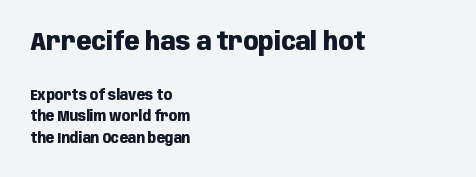
{"italic": "no", "bold": "yes", "underline": "no", "align": "left", "line_spacing": "normal", "line_spacing_ratio": 1.52, "letter_spacing": "normal", "letter_spacing_em": 0.0, "larger_block": "first", "size_ratio": 1.79, "glyph_px": 25}
